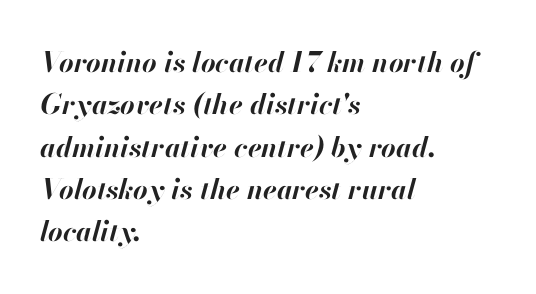
The image shows 28 px bold type, italic (leaning right); set left-aligned, normal line spacing (1.51x), normal letter spacing, not underlined; high stroke contrast and a small x-height.
